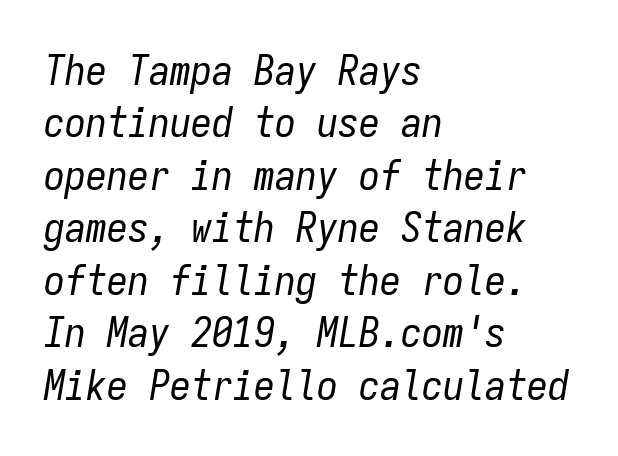
The image shows 42 px regular-weight, condensed type, italic (leaning right), monospaced; set left-aligned, normal line spacing (1.25x), normal letter spacing, not underlined; low stroke contrast and a medium x-height.
